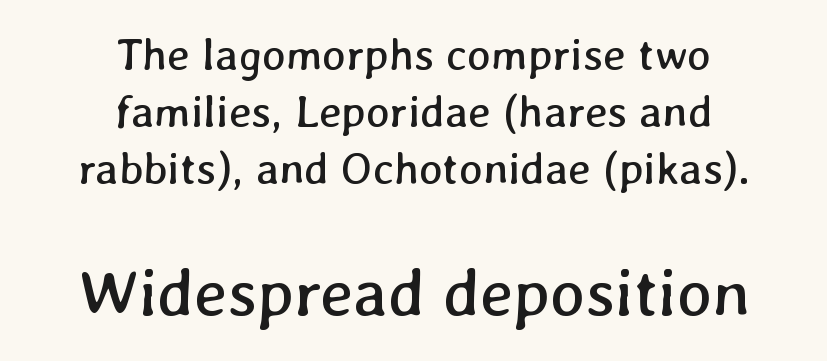
{"bold": "no", "weight": "regular", "width": "normal", "stroke_contrast": "low", "x_height": "medium", "monospaced": "no", "underline": "no", "align": "center", "line_spacing": "normal", "line_spacing_ratio": 1.27, "letter_spacing": "normal", "letter_spacing_em": 0.0, "larger_block": "second", "size_ratio": 1.49, "glyph_px": 67}
